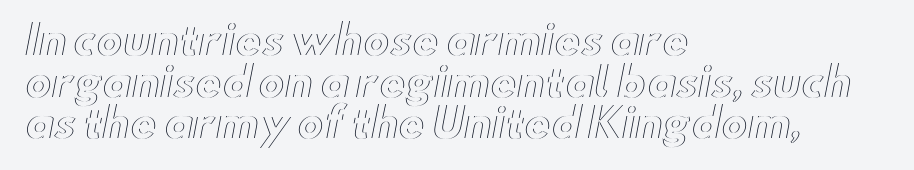
Q: Is the text italic (slanted)? A: Yes.
Q: Is the text underlined? A: No.
Q: How is the paragraph aligned? A: Left-aligned.
Q: Is the spacing between letters normal or unusually wide? A: Normal.
Q: Is the spacing between lines tight, normal or loose? A: Tight.
Q: Width (condensed, normal, or wide)? A: Wide.
Q: x-height? A: Small.
Q: Monospaced? A: No.
